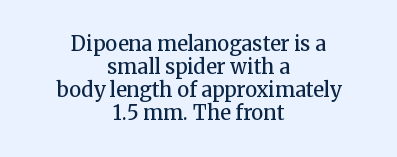
Q: Is the text bold? A: Semi-bold.
Q: Is the text italic (slanted)? A: No, it is upright.
Q: Is the text underlined? A: No.
Q: How is the paragraph aligned? A: Centered.
Q: Is the spacing between letters normal or unusually wide? A: Normal.
Q: Is the spacing between lines tight, normal or loose? A: Tight.
